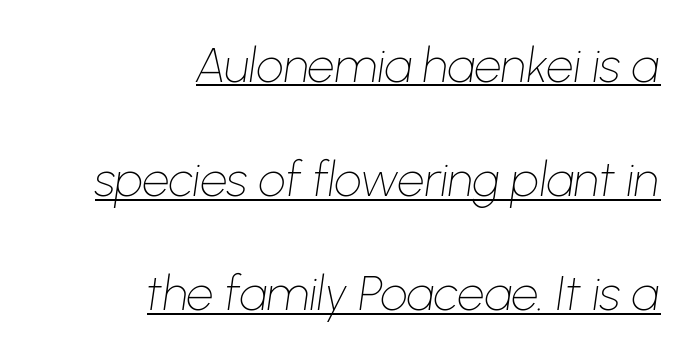
The image shows 48 px thin type, italic (leaning right); set right-aligned, loose line spacing (2.38x), normal letter spacing, underlined; low stroke contrast and a medium x-height.
